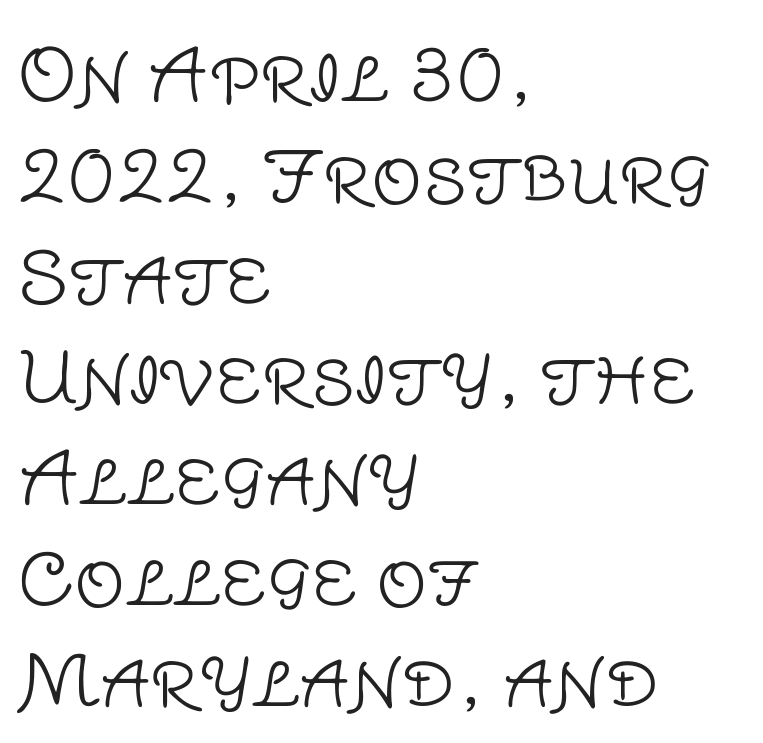
The image shows 71 px light sans-serif type; set left-aligned, normal line spacing (1.42x), normal letter spacing, not underlined; low stroke contrast and a large x-height.
